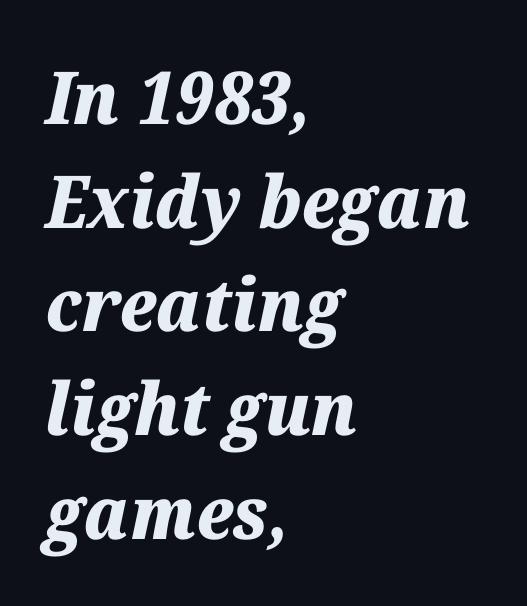
Notice how descenders clear the ascenders below comfortably — that's standard leading. There's an unmistakable incline to the writing here. Does extra space separate the letters? No, they use regular spacing. Students, this is bold: see how much ink each stroke carries. Note the varied advance widths — an 'i' is clearly narrower than an 'm'.
